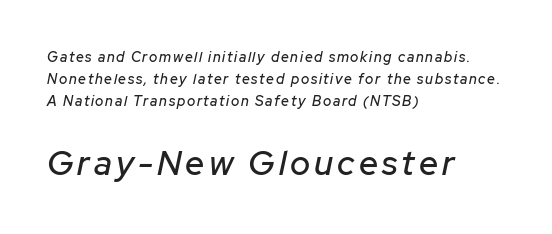
Q: Is the text italic (slanted)? A: Yes, it leans right by about 12 degrees.
Q: Is the text underlined? A: No.
Q: How is the paragraph aligned? A: Left-aligned.
Q: Is the spacing between lines tight, normal or loose? A: Normal.
Q: Which block of text is set in a larger size, the first (top) or the second (bottom)? A: The second (bottom) one.
Q: Width (condensed, normal, or wide)? A: Normal.
Q: Stroke contrast? A: Low.
Q: x-height? A: Medium.
Q: Monospaced? A: No.
